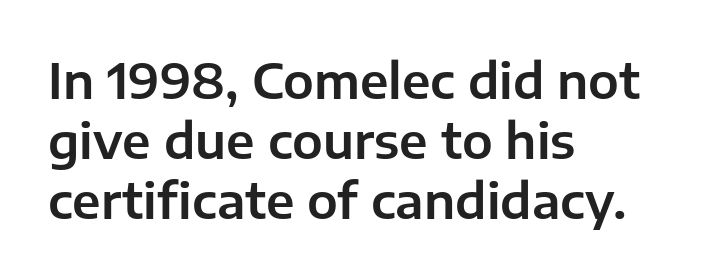
{"serif": "no", "italic": "no", "width": "normal", "stroke_contrast": "low", "x_height": "medium", "monospaced": "no", "underline": "no", "align": "left", "line_spacing_ratio": 1.22, "letter_spacing": "normal", "letter_spacing_em": 0.0, "glyph_px": 49}
